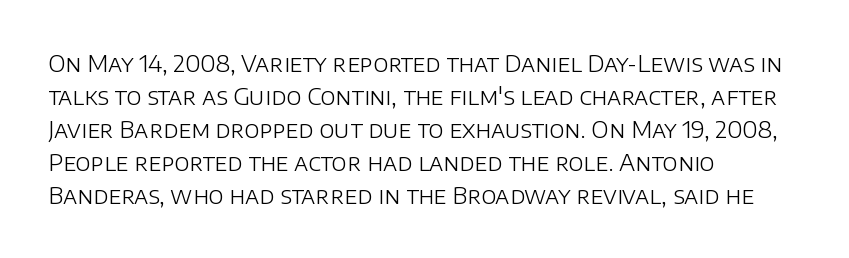
{"italic": "no", "bold": "no", "underline": "no", "align": "left", "line_spacing": "normal", "line_spacing_ratio": 1.43, "letter_spacing": "normal", "letter_spacing_em": 0.0, "glyph_px": 23}
